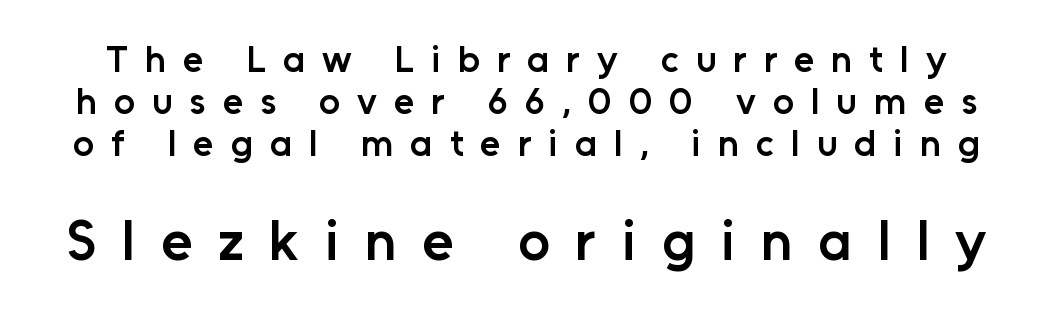
The image shows 56 px semibold sans-serif type, upright; set tight line spacing (1.13x), unusually wide letter spacing (+0.46 em), not underlined; the second (bottom) block is 1.51x larger; low stroke contrast and a medium x-height.
